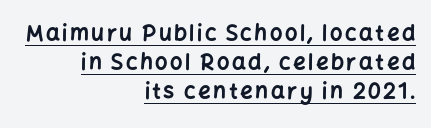
The image shows 22 px bold type, upright; set right-aligned, normal line spacing (1.32x), underlined.
